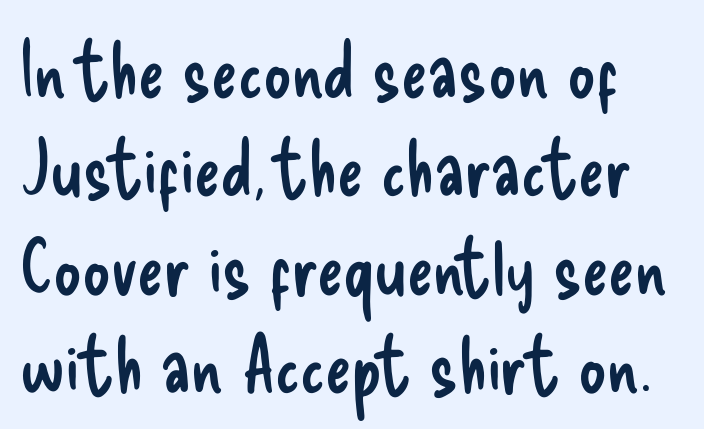
Q: Is the text bold? A: No.
Q: Is the text italic (slanted)? A: No, it is upright.
Q: Is the typeface a serif or a sans-serif typeface? A: Sans-serif.
Q: Is the text underlined? A: No.
Q: Is the spacing between letters normal or unusually wide? A: Normal.
Q: Is the spacing between lines tight, normal or loose? A: Normal.
Q: Width (condensed, normal, or wide)? A: Condensed.
Q: Stroke contrast? A: Low.
Q: x-height? A: Small.
Q: Monospaced? A: No.
